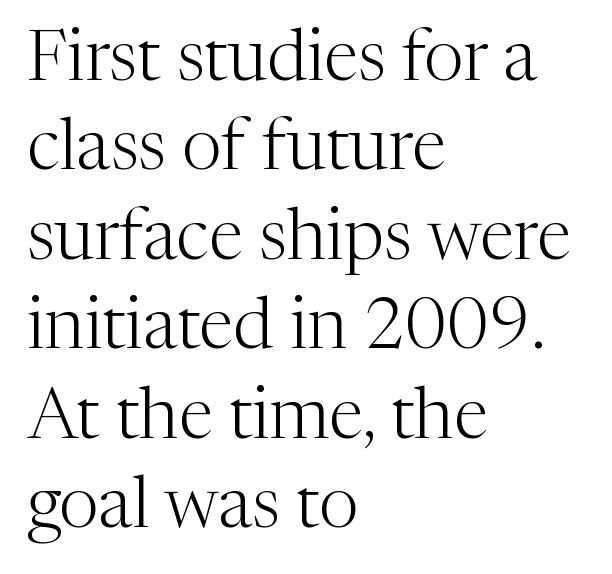
Q: Is the text bold? A: No.
Q: Is the text italic (slanted)? A: No, it is upright.
Q: Is the typeface a serif or a sans-serif typeface? A: Serif.
Q: Is the text underlined? A: No.
Q: How is the paragraph aligned? A: Left-aligned.
Q: Is the spacing between letters normal or unusually wide? A: Normal.
Q: Is the spacing between lines tight, normal or loose? A: Normal.
Q: Width (condensed, normal, or wide)? A: Normal.
Q: Stroke contrast? A: Medium.
Q: x-height? A: Medium.
Q: Monospaced? A: No.
